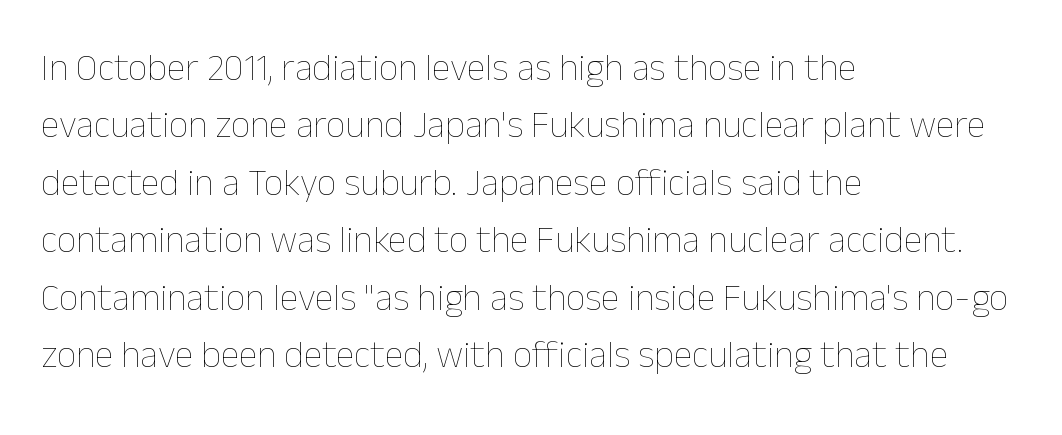
{"italic": "no", "bold": "no", "weight": "thin", "width": "normal", "stroke_contrast": "low", "x_height": "medium", "monospaced": "no", "underline": "no", "align": "left", "line_spacing": "normal", "line_spacing_ratio": 1.51, "letter_spacing": "normal", "letter_spacing_em": 0.0, "glyph_px": 38}
